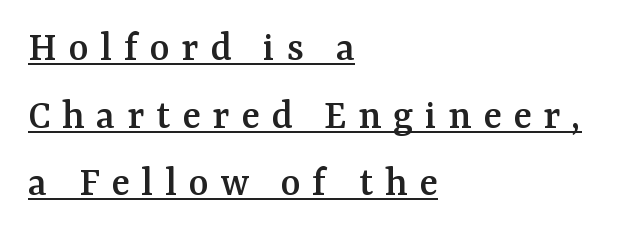
The image shows 43 px serif type, upright; set left-aligned, normal line spacing (1.57x), unusually wide letter spacing (+0.27 em), underlined; medium stroke contrast and a medium x-height.
